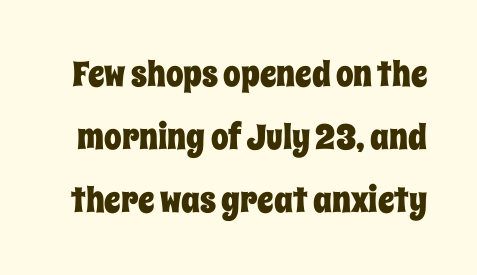
Does the lettering tilt? It doesn't — this is upright. Varying glyph widths throughout — classic text-font behaviour. These lines keep a tight, regular rhythm from letter to letter. The specimen omits any rule beneath the text block's lines.
